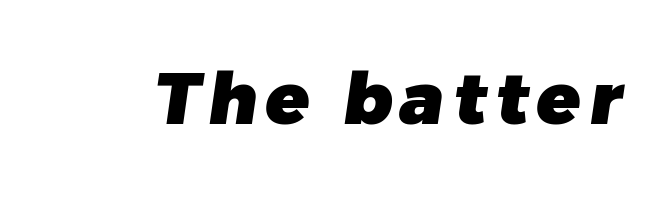
Is this a fixed-width face? No — the glyphs have proportional, varying widths. Regarding serifs, this sample does without them. How heavy is the stroke? Heavy — this is a bold. The area under the type is left untouched.
